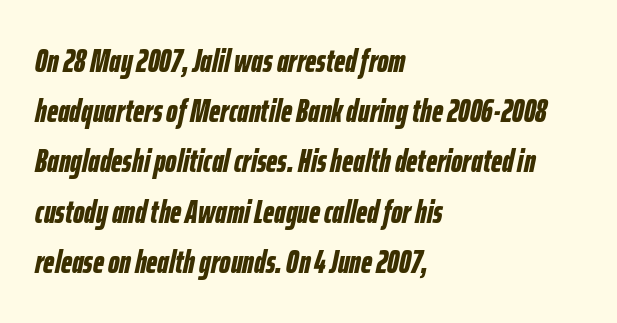
Q: Is the text bold? A: Yes.
Q: Is the text italic (slanted)? A: Yes, it leans right by about 12 degrees.
Q: Is the text underlined? A: No.
Q: How is the paragraph aligned? A: Left-aligned.
Q: Is the spacing between letters normal or unusually wide? A: Normal.
Q: Is the spacing between lines tight, normal or loose? A: Normal.
Q: Width (condensed, normal, or wide)? A: Condensed.
Q: Stroke contrast? A: Low.
Q: x-height? A: Medium.
Q: Monospaced? A: No.
